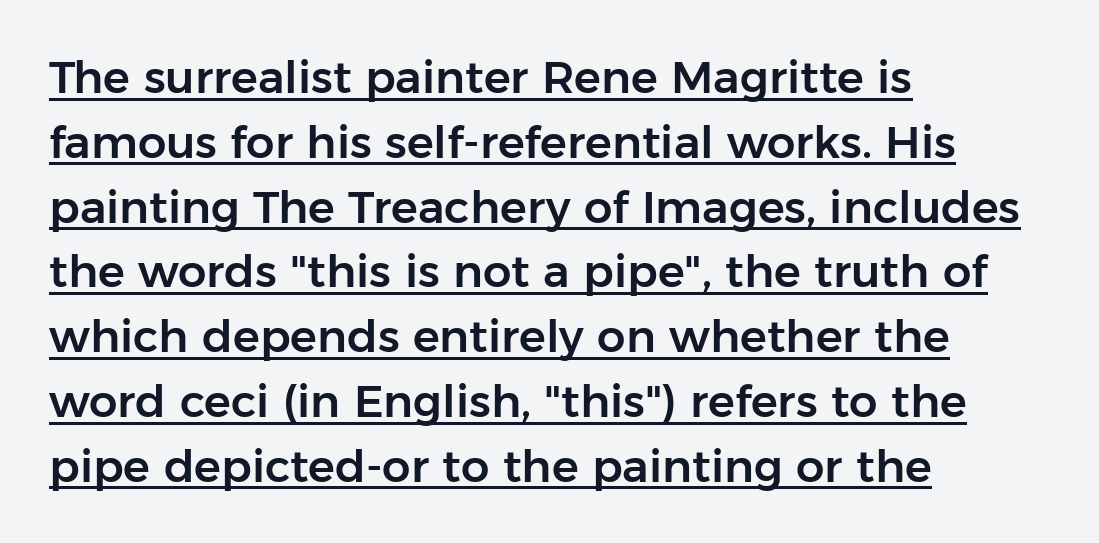
The image shows 45 px sans-serif type, upright; set left-aligned, normal line spacing (1.44x), normal letter spacing, underlined; low stroke contrast and a medium x-height.
